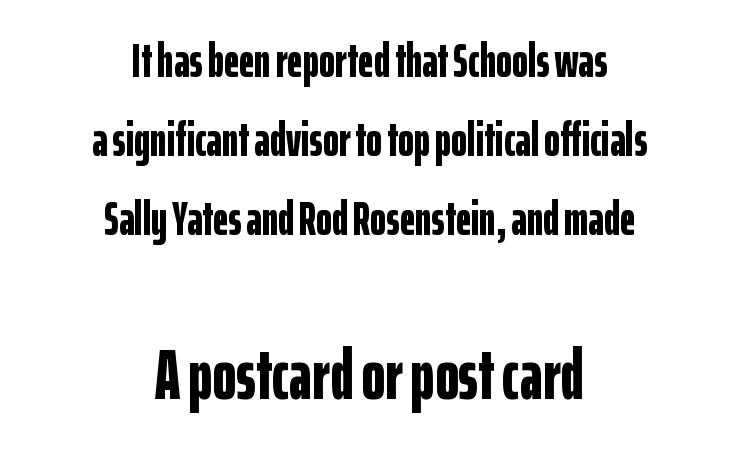
Q: Is the text bold? A: Yes.
Q: Is the text italic (slanted)? A: No, it is upright.
Q: Is the typeface a serif or a sans-serif typeface? A: Sans-serif.
Q: Is the text underlined? A: No.
Q: How is the paragraph aligned? A: Centered.
Q: Is the spacing between letters normal or unusually wide? A: Normal.
Q: Is the spacing between lines tight, normal or loose? A: Normal.
Q: Which block of text is set in a larger size, the first (top) or the second (bottom)? A: The second (bottom) one.
Q: Width (condensed, normal, or wide)? A: Condensed.
Q: Stroke contrast? A: Low.
Q: x-height? A: Medium.
Q: Monospaced? A: No.
